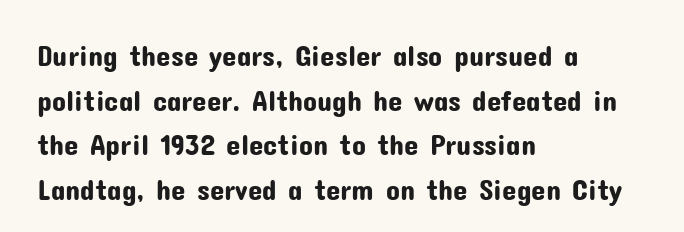
Nope, no serifs anywhere on these letters. You can tell it's not italic because the verticals are truly vertical. What's the leading like? Ordinary, nothing unusual. All the whitespace from short lines collects on the right. Tracking value appears to be zero — textbook default spacing.
